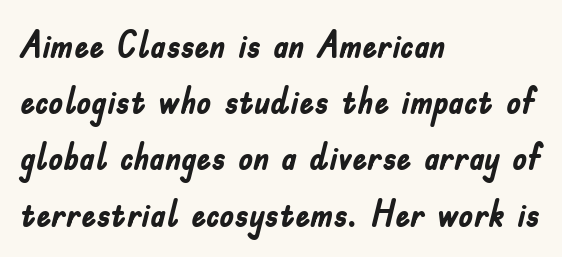
{"serif": "no", "bold": "yes", "weight": "semibold", "width": "condensed", "stroke_contrast": "low", "x_height": "small", "monospaced": "no", "underline": "no", "align": "left", "line_spacing": "normal", "line_spacing_ratio": 1.52, "letter_spacing": "normal", "letter_spacing_em": 0.0, "glyph_px": 37}
